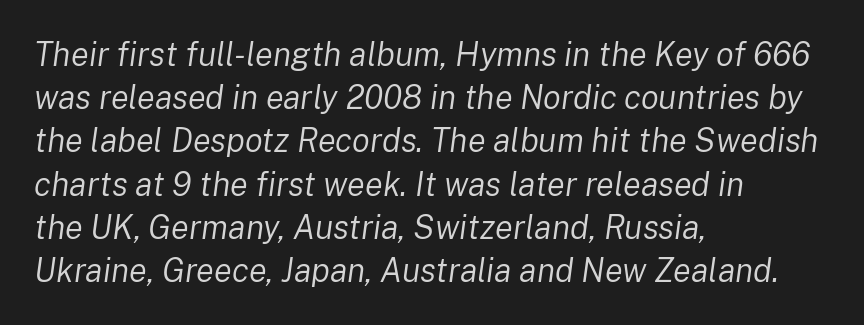
{"italic": "yes", "lean": "right", "slant_degrees": 8, "bold": "no", "weight": "regular", "width": "normal", "stroke_contrast": "low", "x_height": "medium", "monospaced": "no", "underline": "no", "align": "left", "line_spacing": "normal", "line_spacing_ratio": 1.31, "letter_spacing": "normal", "letter_spacing_em": 0.0, "glyph_px": 33}
